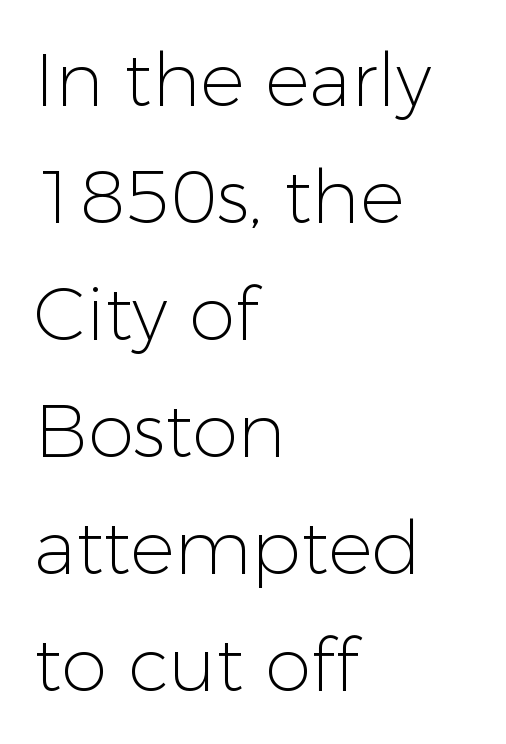
Q: Is the text bold? A: No.
Q: Is the text italic (slanted)? A: No, it is upright.
Q: Is the typeface a serif or a sans-serif typeface? A: Sans-serif.
Q: Is the text underlined? A: No.
Q: How is the paragraph aligned? A: Left-aligned.
Q: Is the spacing between letters normal or unusually wide? A: Normal.
Q: Is the spacing between lines tight, normal or loose? A: Normal.
Q: Width (condensed, normal, or wide)? A: Normal.
Q: Stroke contrast? A: Low.
Q: x-height? A: Medium.
Q: Monospaced? A: No.
